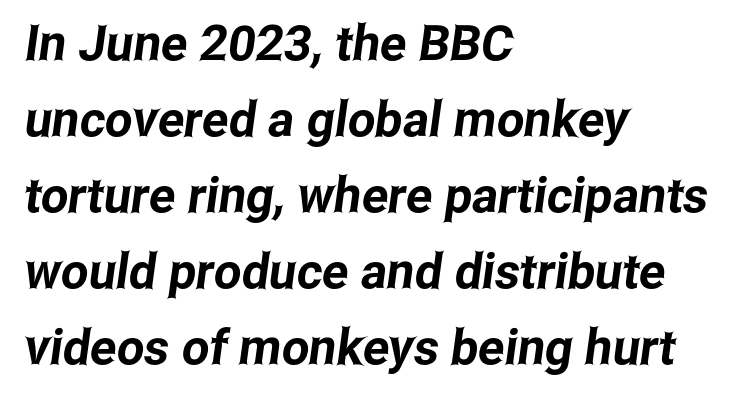
Q: Is the typeface a serif or a sans-serif typeface? A: Sans-serif.
Q: Is the text underlined? A: No.
Q: How is the paragraph aligned? A: Left-aligned.
Q: Is the spacing between letters normal or unusually wide? A: Normal.
Q: Is the spacing between lines tight, normal or loose? A: Normal.
Q: Width (condensed, normal, or wide)? A: Condensed.
Q: Stroke contrast? A: Low.
Q: x-height? A: Medium.
Q: Monospaced? A: No.
